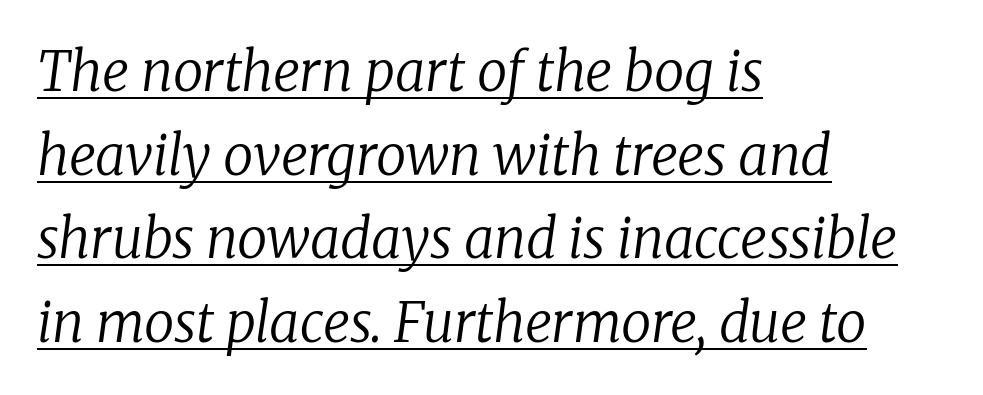
Check where the strokes stop: tiny serifs finish them off. One glance says typical: line gaps are just what's usual. Designer's note — italics engaged. Line beginnings align vertically; line endings do not.
